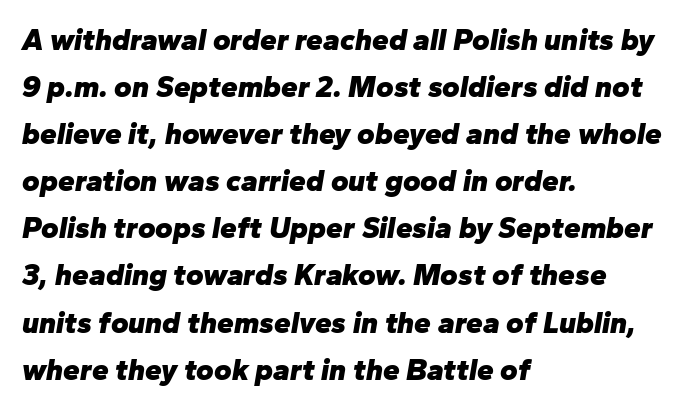
Q: Is the text bold? A: Yes.
Q: Is the text italic (slanted)? A: Yes, it leans right by about 10 degrees.
Q: Is the text underlined? A: No.
Q: How is the paragraph aligned? A: Left-aligned.
Q: Is the spacing between letters normal or unusually wide? A: Normal.
Q: Is the spacing between lines tight, normal or loose? A: Normal.
Q: Width (condensed, normal, or wide)? A: Normal.
Q: Stroke contrast? A: Low.
Q: x-height? A: Medium.
Q: Monospaced? A: No.
